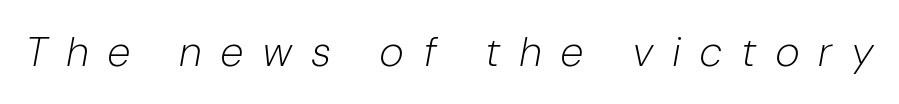
{"italic": "yes", "lean": "right", "slant_degrees": 10, "bold": "no", "weight": "light", "width": "condensed", "stroke_contrast": "low", "x_height": "medium", "monospaced": "no", "underline": "no", "letter_spacing": "wide", "letter_spacing_em": 0.49, "glyph_px": 42}
